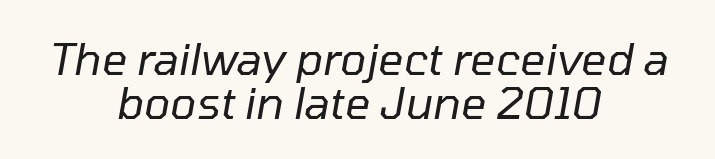
{"italic": "yes", "lean": "right", "slant_degrees": 10, "bold": "no", "weight": "regular", "width": "normal", "stroke_contrast": "low", "x_height": "medium", "monospaced": "no", "underline": "no", "align": "center", "line_spacing": "tight", "line_spacing_ratio": 0.99, "letter_spacing": "normal", "letter_spacing_em": 0.0, "glyph_px": 44}
